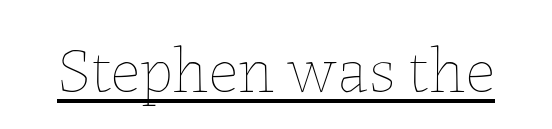
{"italic": "no", "bold": "no", "weight": "thin", "width": "normal", "stroke_contrast": "low", "x_height": "medium", "monospaced": "no", "underline": "yes", "letter_spacing": "normal", "letter_spacing_em": 0.0, "glyph_px": 65}
